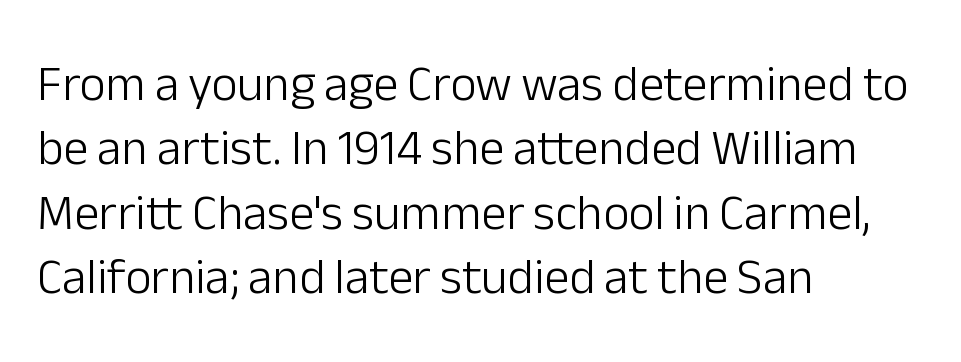
Q: Is the text bold? A: No.
Q: Is the text italic (slanted)? A: No, it is upright.
Q: Is the typeface a serif or a sans-serif typeface? A: Sans-serif.
Q: Is the text underlined? A: No.
Q: How is the paragraph aligned? A: Left-aligned.
Q: Is the spacing between letters normal or unusually wide? A: Normal.
Q: Is the spacing between lines tight, normal or loose? A: Normal.
Q: Width (condensed, normal, or wide)? A: Normal.
Q: Stroke contrast? A: Low.
Q: x-height? A: Medium.
Q: Monospaced? A: No.
